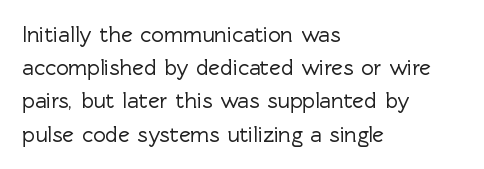
{"italic": "no", "underline": "no", "align": "left", "line_spacing": "normal", "line_spacing_ratio": 1.51, "letter_spacing": "normal", "letter_spacing_em": 0.0, "glyph_px": 22}
